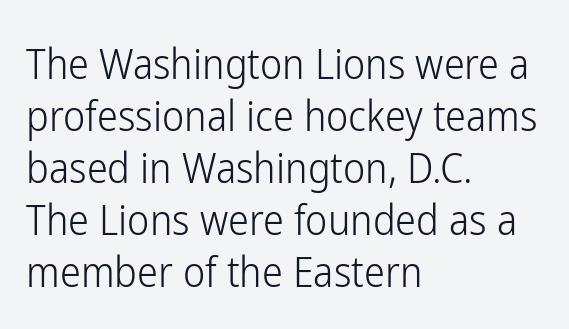
Just letters on the line, the space beneath them empty. Nobody touched the tracking dial on this one. Compared with a typical body face, this is equally light or lighter still. The lines are quadded left.
